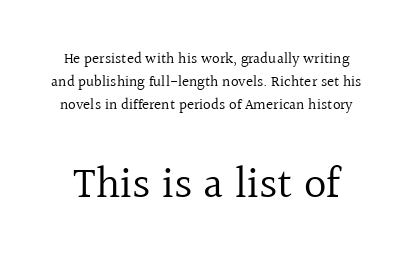
A clean baseline with only descenders dipping below it. Size hierarchy here favors the trailing block over the leading one. A typesetter would call this zero additional tracking. A typesetter would mark this as roman, not italic. The face used here is proportionally spaced, like ordinary book or web type.
